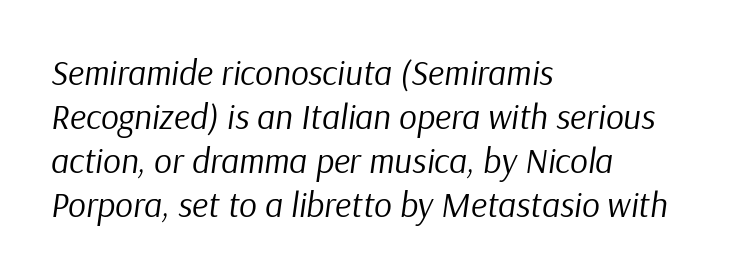
The image shows 35 px regular-weight type, italic (leaning right); set left-aligned, normal line spacing (1.26x), normal letter spacing, not underlined; low stroke contrast and a medium x-height.
